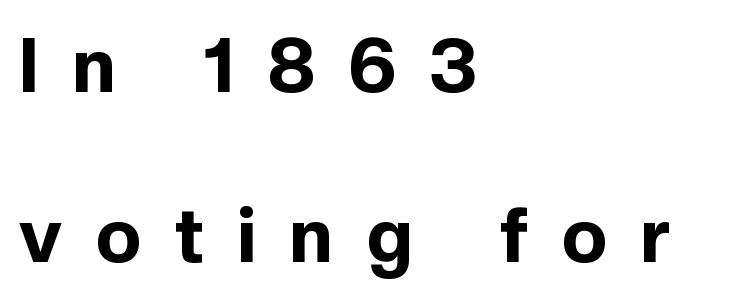
The image shows 76 px bold sans-serif type, upright; set left-aligned, loose line spacing (2.24x), unusually wide letter spacing (+0.45 em), not underlined; a medium x-height.
